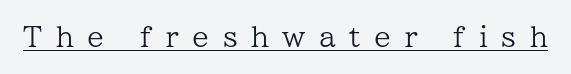
The image shows 27 px text type, upright; set unusually wide letter spacing (+0.5 em), underlined.
